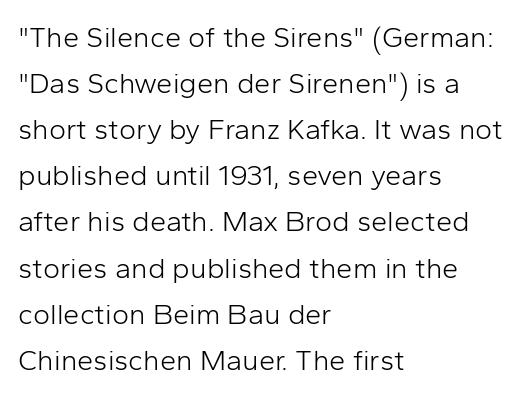
{"serif": "no", "italic": "no", "bold": "no", "weight": "light", "width": "normal", "stroke_contrast": "low", "x_height": "medium", "monospaced": "no", "underline": "no", "align": "left", "line_spacing": "normal", "line_spacing_ratio": 1.59, "letter_spacing": "normal", "letter_spacing_em": 0.0, "glyph_px": 29}
